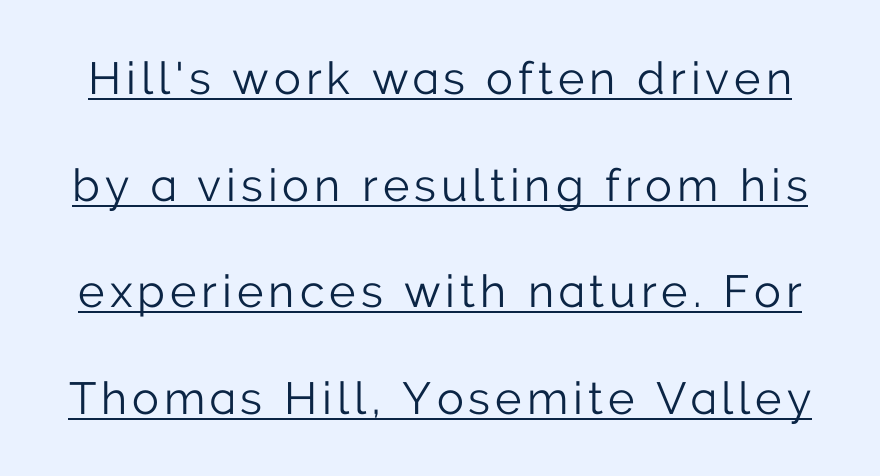
Q: Is the text bold? A: No.
Q: Is the text italic (slanted)? A: No, it is upright.
Q: Is the typeface a serif or a sans-serif typeface? A: Sans-serif.
Q: Is the text underlined? A: Yes.
Q: Is the spacing between lines tight, normal or loose? A: Loose.
Q: Width (condensed, normal, or wide)? A: Normal.
Q: Stroke contrast? A: Low.
Q: x-height? A: Medium.
Q: Monospaced? A: No.
